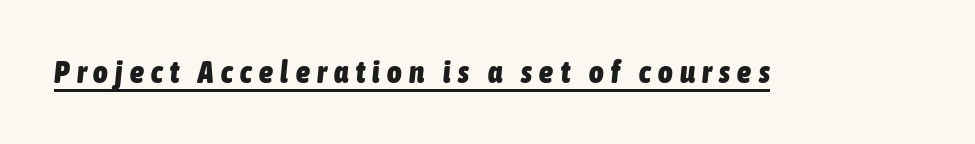
The face used here is proportionally spaced, like ordinary book or web type. Compared with undecorated copy, this sample adds a rule below the words. A full-strength bold gives these letters their thick strokes. Inter-character spacing is expanded well beyond the font's built-in metrics.
